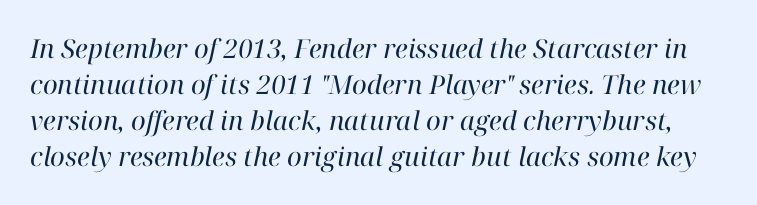
Look at the tracking — it's just the regular setting, nothing added. Yep, that's italic — everything's leaning. The string is rendered with underlining switched off. Notice how descenders clear the ascenders below comfortably — that's standard leading.
